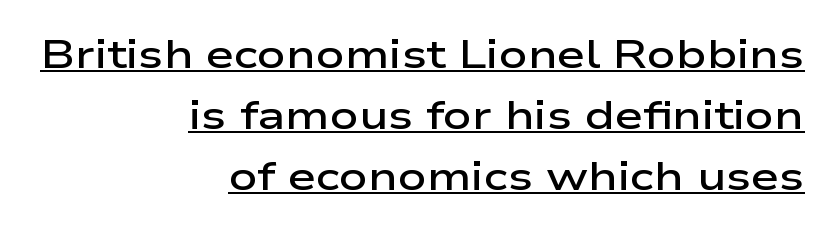
The image shows 40 px semibold, wide sans-serif type, upright; set right-aligned, normal line spacing (1.52x), normal letter spacing, underlined; low stroke contrast and a medium x-height.
